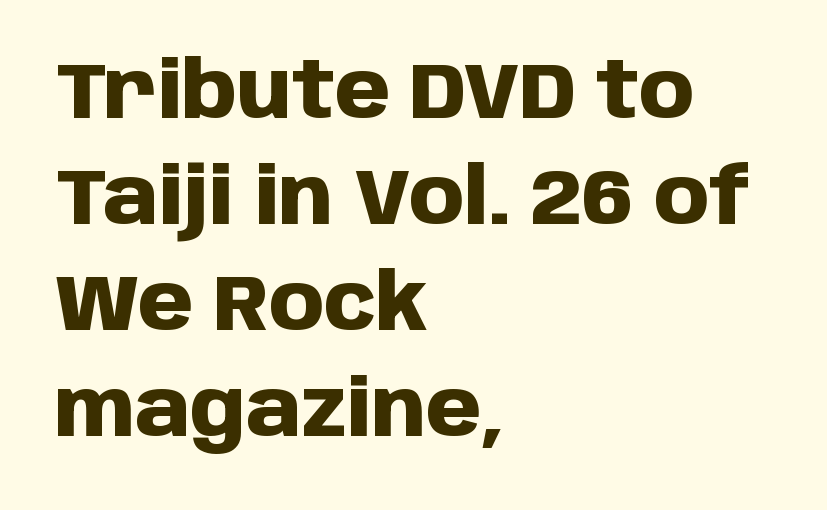
{"serif": "no", "italic": "no", "bold": "yes", "weight": "heavy", "width": "normal", "stroke_contrast": "low", "x_height": "large", "monospaced": "no", "underline": "no", "align": "left", "line_spacing": "normal", "line_spacing_ratio": 1.34, "letter_spacing": "normal", "letter_spacing_em": 0.0, "glyph_px": 79}
